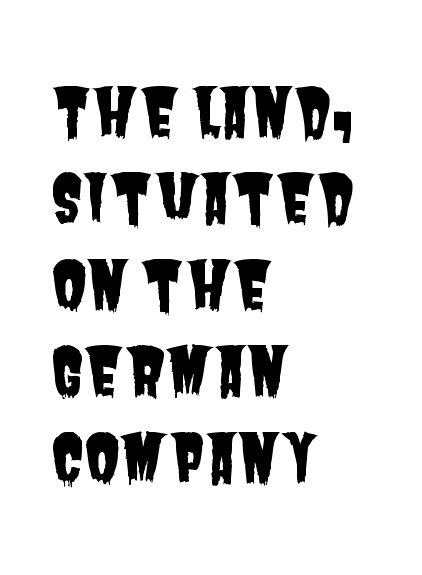
Q: Is the typeface a serif or a sans-serif typeface? A: Sans-serif.
Q: Is the text underlined? A: No.
Q: How is the paragraph aligned? A: Left-aligned.
Q: Is the spacing between letters normal or unusually wide? A: Normal.
Q: Is the spacing between lines tight, normal or loose? A: Normal.
Q: Width (condensed, normal, or wide)? A: Condensed.
Q: Stroke contrast? A: Low.
Q: x-height? A: Large.
Q: Monospaced? A: No.
